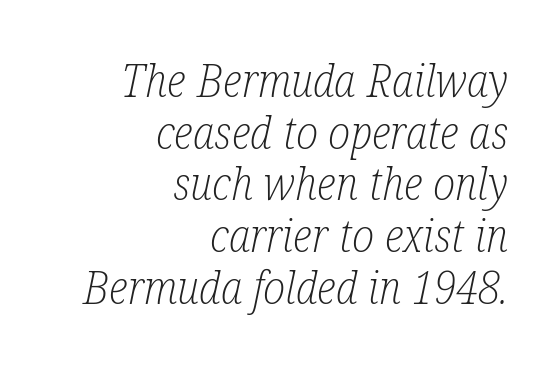
Leading: reduced. Which margin do the lines hug? The right one — the left edge is uneven. Look at the tracking — it's just the regular setting, nothing added. The face used here is proportionally spaced, like ordinary book or web type.
